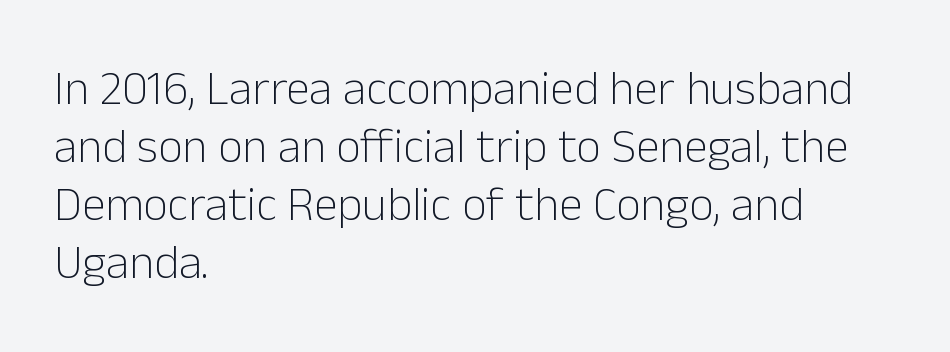
The image shows 48 px light sans-serif type, upright; set left-aligned, line spacing 1.21x, normal letter spacing, not underlined; low stroke contrast and a medium x-height.
